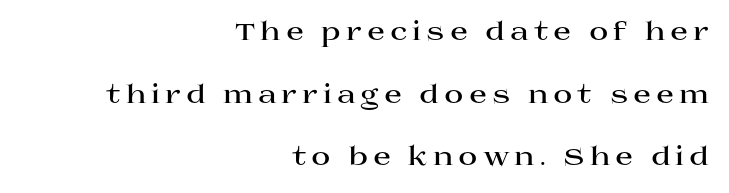
Q: Is the text bold? A: Yes.
Q: Is the text italic (slanted)? A: No, it is upright.
Q: Is the text underlined? A: No.
Q: How is the paragraph aligned? A: Right-aligned.
Q: Is the spacing between lines tight, normal or loose? A: Loose.
